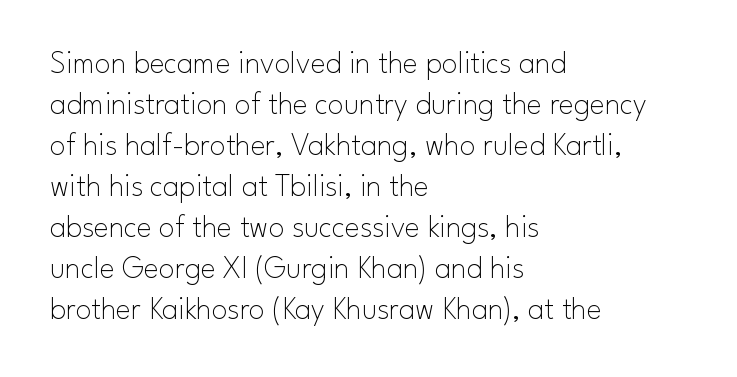
{"serif": "no", "italic": "no", "bold": "no", "weight": "thin", "width": "normal", "stroke_contrast": "low", "x_height": "small", "monospaced": "no", "underline": "no", "align": "left", "line_spacing": "normal", "line_spacing_ratio": 1.28, "letter_spacing": "normal", "letter_spacing_em": 0.0, "glyph_px": 32}
